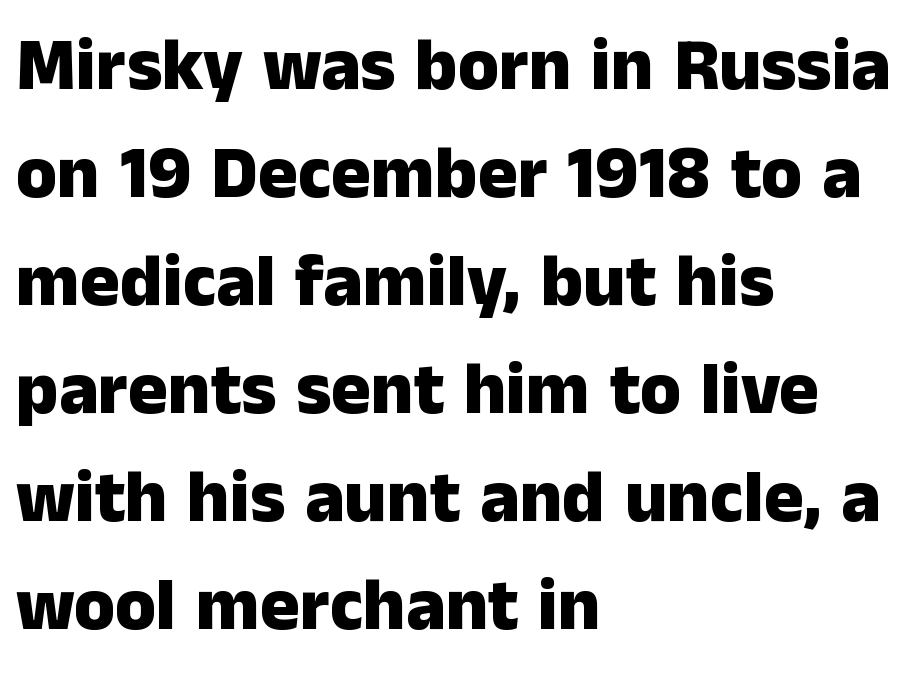
The image shows 74 px heavy sans-serif type, upright; set left-aligned, normal line spacing (1.46x), normal letter spacing, not underlined; low stroke contrast and a medium x-height.
